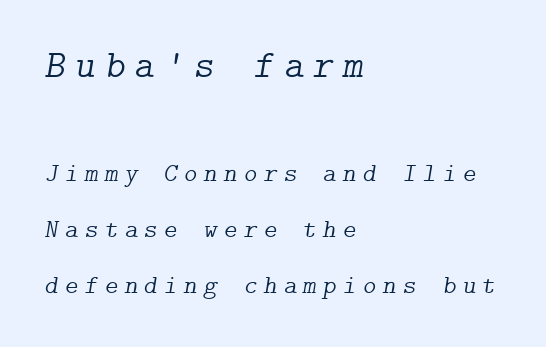
Q: Is the text bold? A: No.
Q: Is the text italic (slanted)? A: Yes, it leans right by about 9 degrees.
Q: Is the typeface a serif or a sans-serif typeface? A: Serif.
Q: Is the text underlined? A: No.
Q: How is the paragraph aligned? A: Left-aligned.
Q: Is the spacing between letters normal or unusually wide? A: Unusually wide.
Q: Is the spacing between lines tight, normal or loose? A: Loose.
Q: Which block of text is set in a larger size, the first (top) or the second (bottom)? A: The first (top) one.
Q: Width (condensed, normal, or wide)? A: Normal.
Q: Stroke contrast? A: Low.
Q: x-height? A: Medium.
